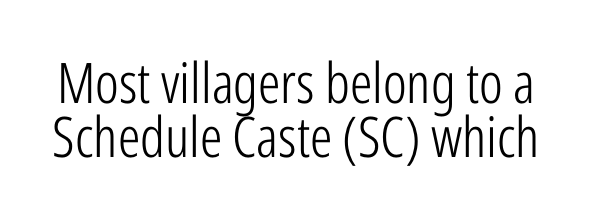
Grotesque or geometric, the face here clearly has no serifs. Quick note: interline space is minimal. This rendering leaves character spacing at its baseline value. The area under the type is left untouched. Vertical stems look standard width or narrower in stroke.
